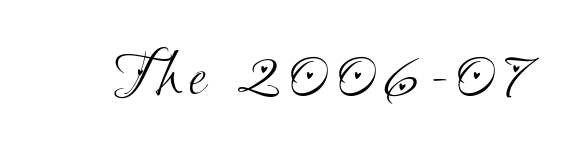
The image shows 65 px light, condensed sans-serif type; set not underlined; medium stroke contrast and a small x-height.
